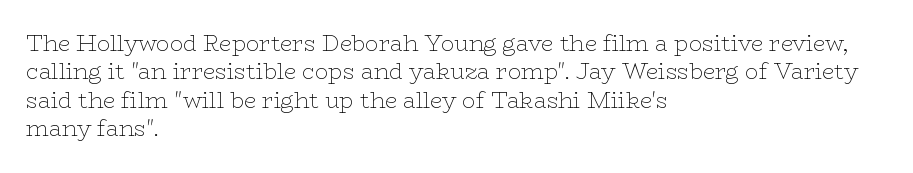
Q: Is the text bold? A: No.
Q: Is the text italic (slanted)? A: No, it is upright.
Q: Is the text underlined? A: No.
Q: How is the paragraph aligned? A: Left-aligned.
Q: Is the spacing between letters normal or unusually wide? A: Normal.
Q: Is the spacing between lines tight, normal or loose? A: Normal.
